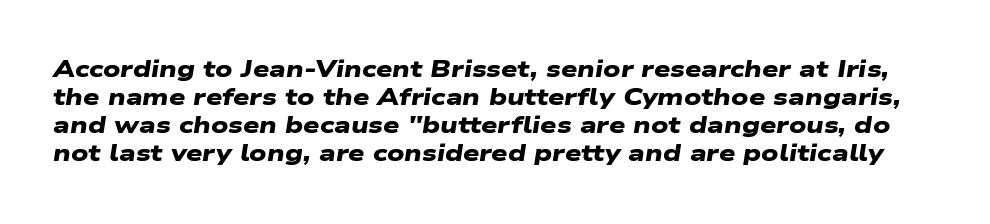
{"bold": "yes", "underline": "no", "line_spacing_ratio": 1.22, "letter_spacing": "normal", "letter_spacing_em": 0.0, "glyph_px": 23}
